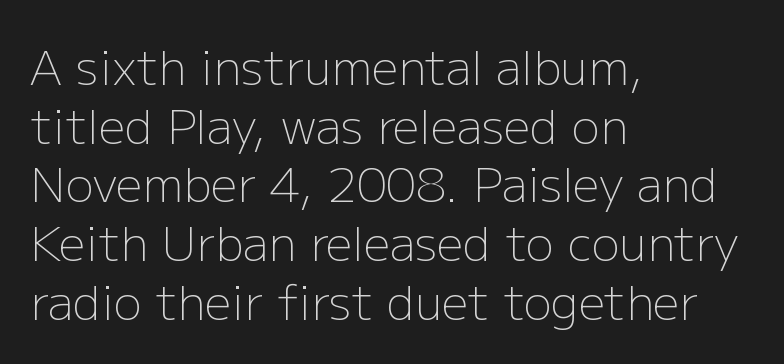
{"serif": "no", "italic": "no", "bold": "no", "weight": "light", "width": "normal", "stroke_contrast": "low", "x_height": "medium", "monospaced": "no", "underline": "no", "align": "left", "line_spacing": "normal", "line_spacing_ratio": 1.25, "letter_spacing": "normal", "letter_spacing_em": 0.0, "glyph_px": 47}
